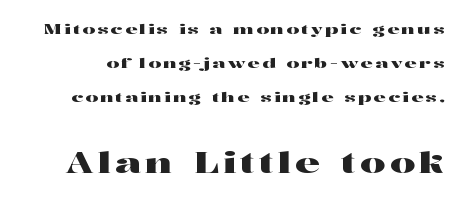
{"serif": "yes", "italic": "no", "width": "wide", "stroke_contrast": "high", "x_height": "medium", "monospaced": "no", "underline": "no", "line_spacing": "loose", "line_spacing_ratio": 2.42, "larger_block": "second", "size_ratio": 2.0, "glyph_px": 28}
